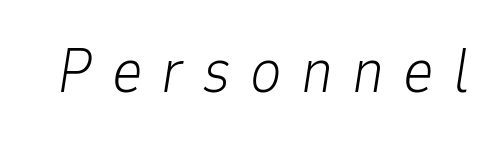
How are the letters spaced? Widely, with obvious added tracking. The passage shown is typed in a proportional face where columns would drift. Descender tails drop into unmarked territory. Observe the lean: these are italic letterforms.
